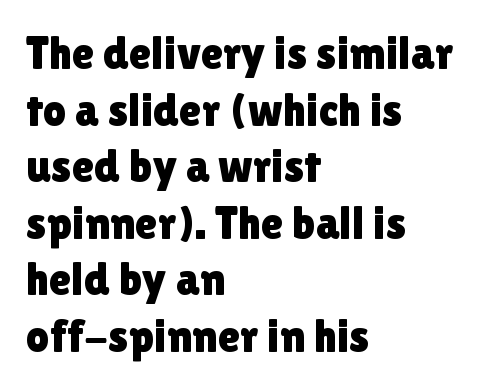
The lettering stays uniformly vertical, giving the passage a roman look. Nothing sits at the stroke ends, so this counts as sans-serif. Which margin do the lines hug? The left one — the right edge is uneven. Looks like regular typesetting: each glyph gets only the width it needs. Compared with typical body copy, the letter spacing here is the same.
